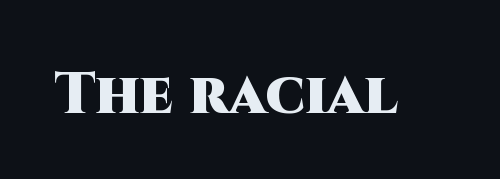
The image shows 59 px heavy sans-serif type, upright; set normal letter spacing, not underlined; high stroke contrast and a large x-height.
